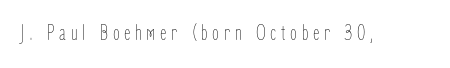
The image shows 22 px text type, upright; set unusually wide letter spacing (+0.21 em), not underlined.
